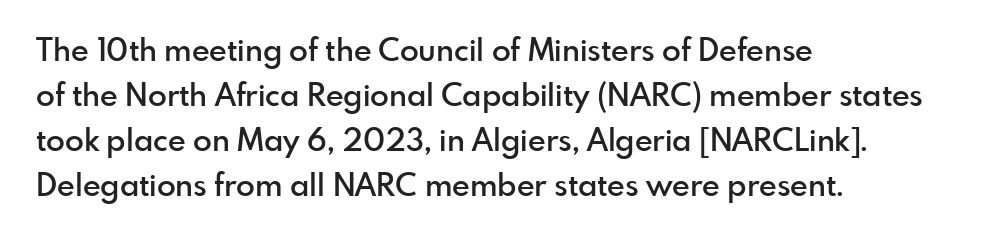
{"serif": "no", "italic": "no", "bold": "semi", "weight": "semibold", "width": "normal", "x_height": "small", "monospaced": "no", "underline": "no", "align": "left", "line_spacing": "normal", "line_spacing_ratio": 1.45, "letter_spacing": "normal", "letter_spacing_em": 0.0, "glyph_px": 31}
